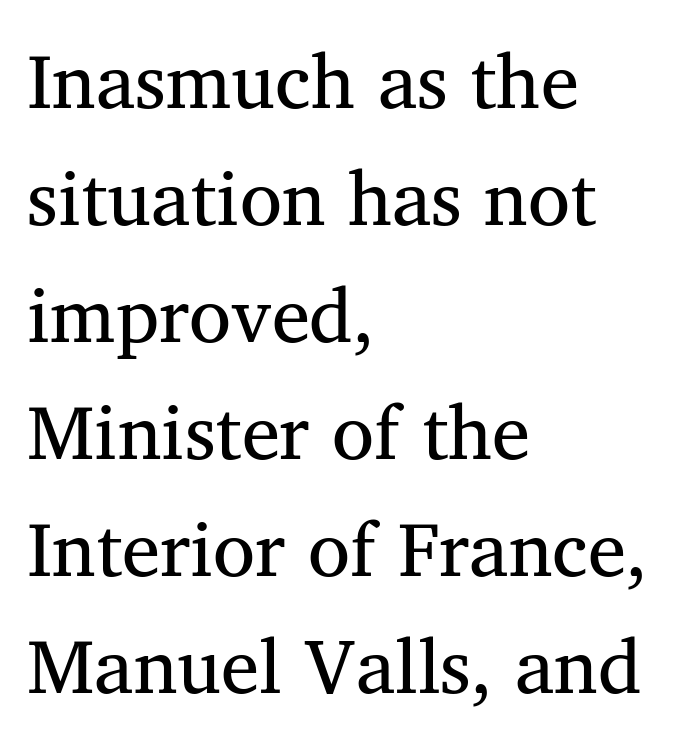
{"serif": "yes", "italic": "no", "bold": "no", "weight": "regular", "width": "normal", "stroke_contrast": "medium", "x_height": "medium", "monospaced": "no", "underline": "no", "align": "left", "line_spacing": "normal", "line_spacing_ratio": 1.52, "letter_spacing": "normal", "letter_spacing_em": 0.0, "glyph_px": 77}
